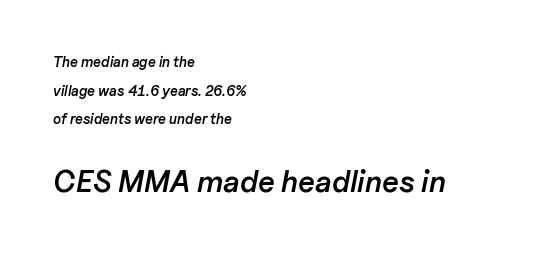
{"italic": "yes", "lean": "right", "slant_degrees": 11, "bold": "semi", "weight": "semibold", "width": "normal", "stroke_contrast": "low", "x_height": "medium", "monospaced": "no", "underline": "no", "align": "left", "line_spacing": "loose", "line_spacing_ratio": 2.04, "letter_spacing": "normal", "letter_spacing_em": 0.0, "larger_block": "second", "size_ratio": 2.14, "glyph_px": 30}
